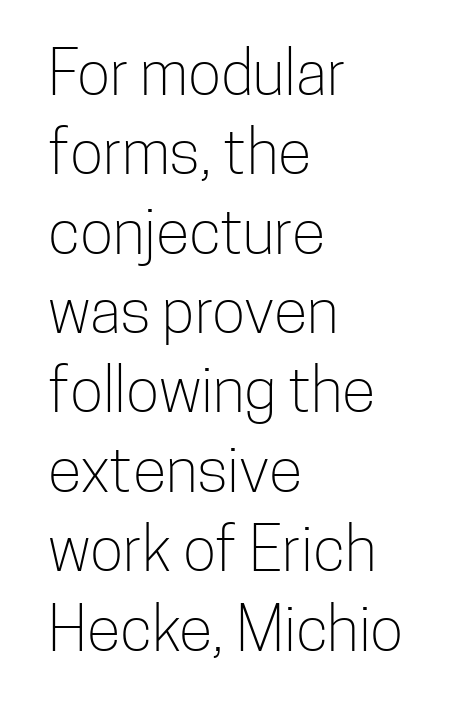
The face used here is proportionally spaced, like ordinary book or web type. Students, observe: this is what conventionally led text looks like. Serifs: no, the terminals of the letterforms are clean. The axis of the letterforms is exactly vertical.
